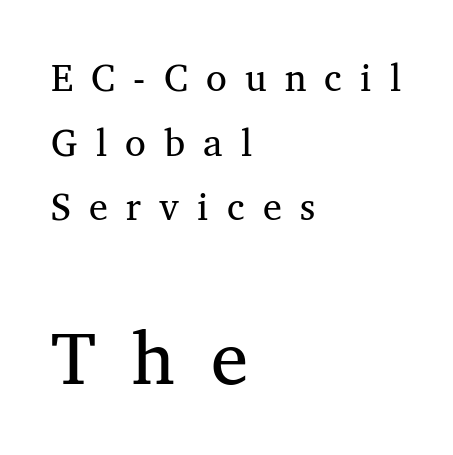
Q: Is the text bold? A: No.
Q: Is the text italic (slanted)? A: No, it is upright.
Q: Is the typeface a serif or a sans-serif typeface? A: Serif.
Q: Is the text underlined? A: No.
Q: How is the paragraph aligned? A: Left-aligned.
Q: Is the spacing between letters normal or unusually wide? A: Unusually wide.
Q: Is the spacing between lines tight, normal or loose? A: Normal.
Q: Which block of text is set in a larger size, the first (top) or the second (bottom)? A: The second (bottom) one.
Q: Width (condensed, normal, or wide)? A: Normal.
Q: Stroke contrast? A: Medium.
Q: x-height? A: Medium.
Q: Monospaced? A: No.
